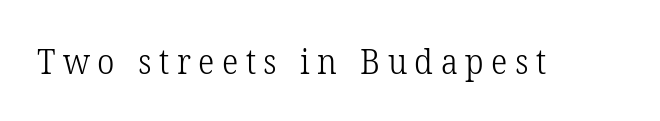
The words here are not underlined. Each stroke keeps to a modest, everyday thickness or less. The letters stand upright; this is a roman face. These lines are composed in type with serifs. Is this a fixed-width face? No — the glyphs have proportional, varying widths. The tracking reads as deliberately expanded to a designer's eye.
